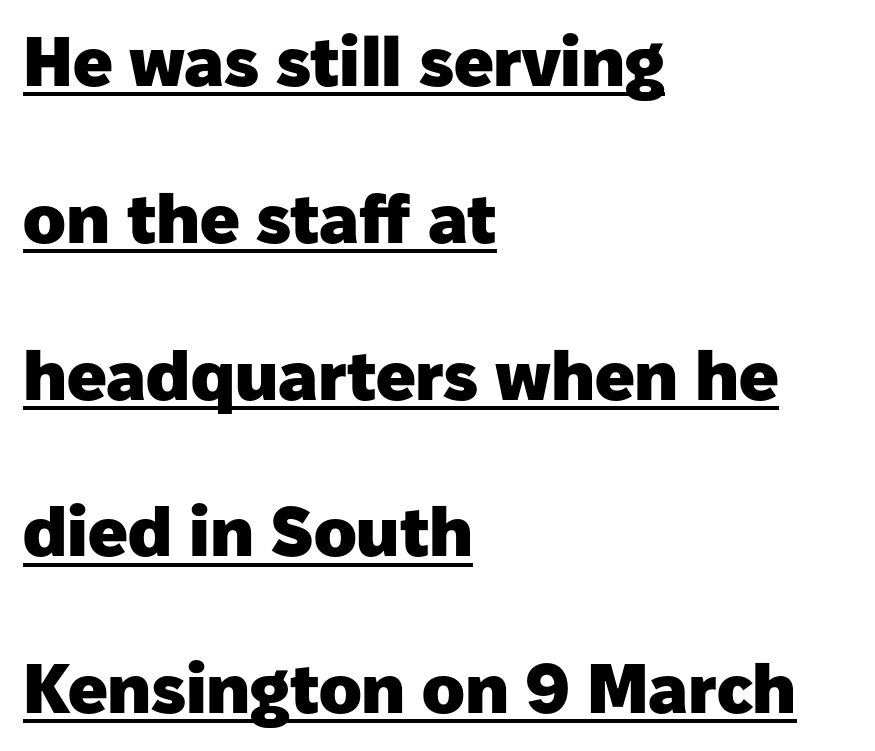
The image shows 70 px heavy sans-serif type, upright; set left-aligned, loose line spacing (2.24x), normal letter spacing, underlined; low stroke contrast and a medium x-height.
